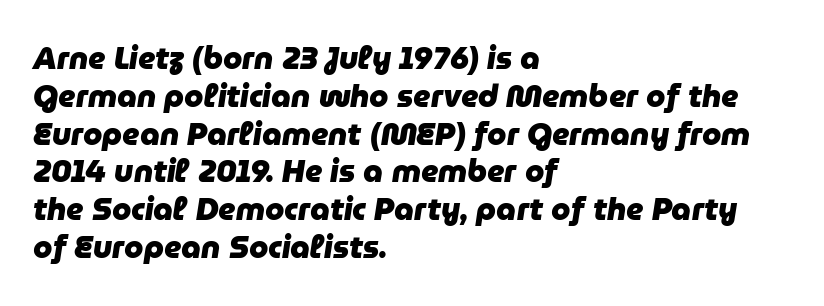
{"italic": "yes", "lean": "right", "slant_degrees": 9, "bold": "yes", "weight": "heavy", "width": "normal", "stroke_contrast": "low", "x_height": "medium", "monospaced": "no", "underline": "no", "align": "left", "line_spacing_ratio": 1.22, "letter_spacing": "normal", "letter_spacing_em": 0.0, "glyph_px": 31}
